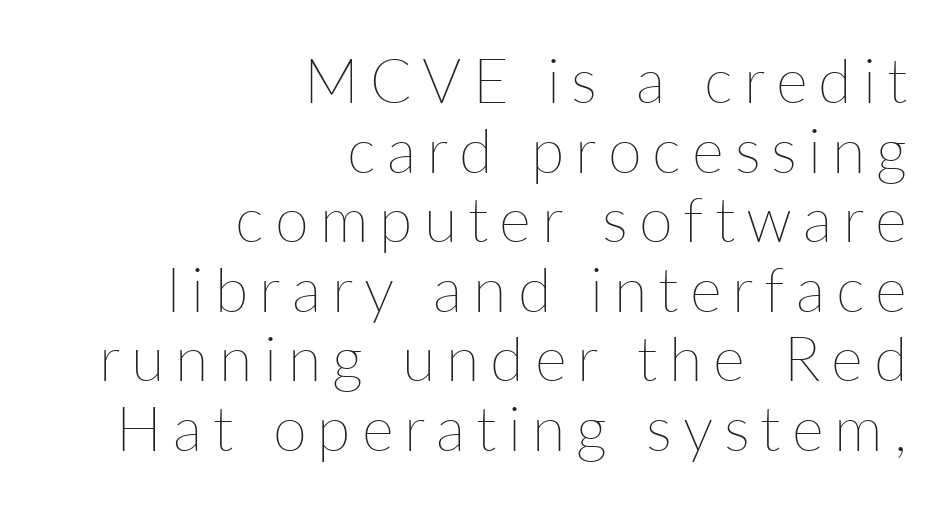
The image shows 61 px thin type, upright; set right-aligned, tight line spacing (1.14x), not underlined; low stroke contrast and a medium x-height.
